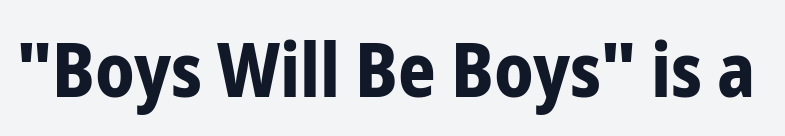
{"serif": "no", "italic": "no", "bold": "yes", "weight": "bold", "width": "condensed", "stroke_contrast": "low", "x_height": "medium", "monospaced": "no", "underline": "no", "letter_spacing": "normal", "letter_spacing_em": 0.0, "glyph_px": 74}
